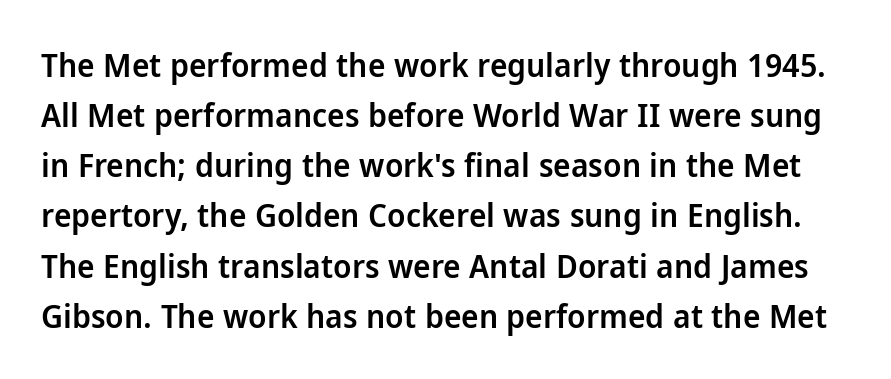
This sample has the flowing, uneven cadence of proportional lettering. A roman cut, with each character standing at attention. Are there feet on the stems? There aren't — it's a sans. Vertically, the passage feels balanced, rows spaced as you'd expect.
